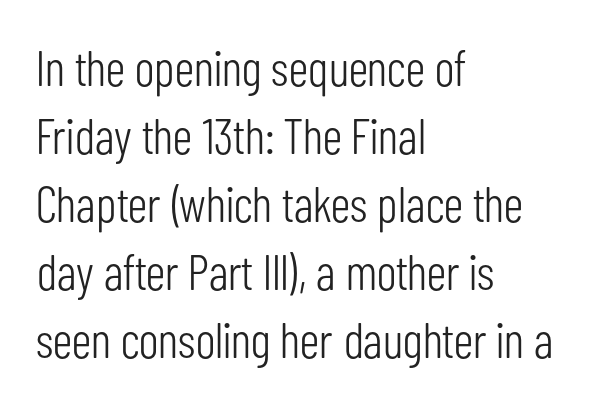
The image shows 50 px light, condensed sans-serif type, upright; set left-aligned, normal line spacing (1.36x), normal letter spacing, not underlined; low stroke contrast and a medium x-height.
